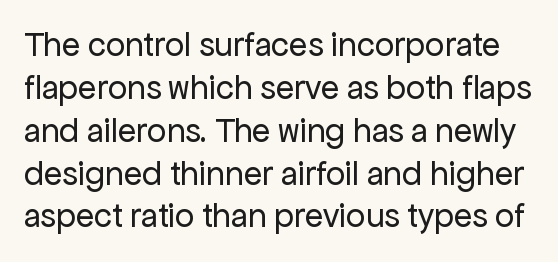
This sample has the flowing, uneven cadence of proportional lettering. The font family rendered here belongs to the sans-serif group. If you drew a line through each stem, it would be perfectly vertical. Vertically, the passage feels balanced, rows spaced as you'd expect. Unmarked baselines from the first word to the last.
